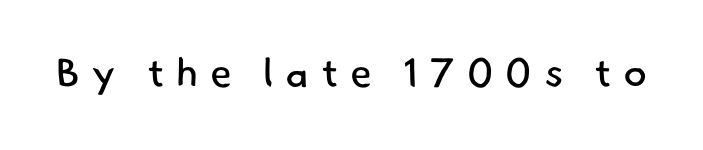
The glyphs in this specimen are sans serif. Decoration check: the copy has no underline. The tracking reads as deliberately expanded to a designer's eye. The strokes are not fattened; the text isn't bold.
